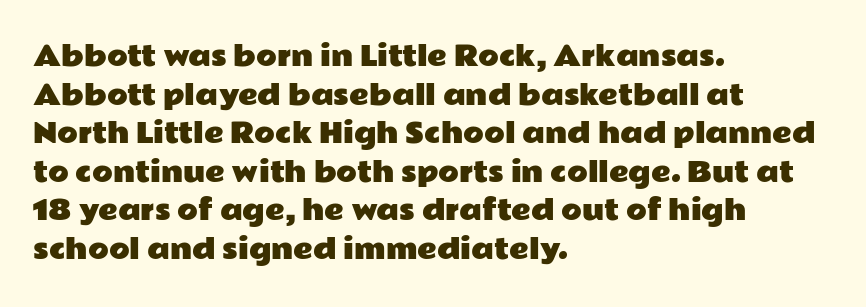
Tracking value appears to be zero — textbook default spacing. The font's upright variant was chosen for this text. Alignment: flush left. Rows of type keep a routine distance in the vertical direction. This rendering features lettering with no underline.
